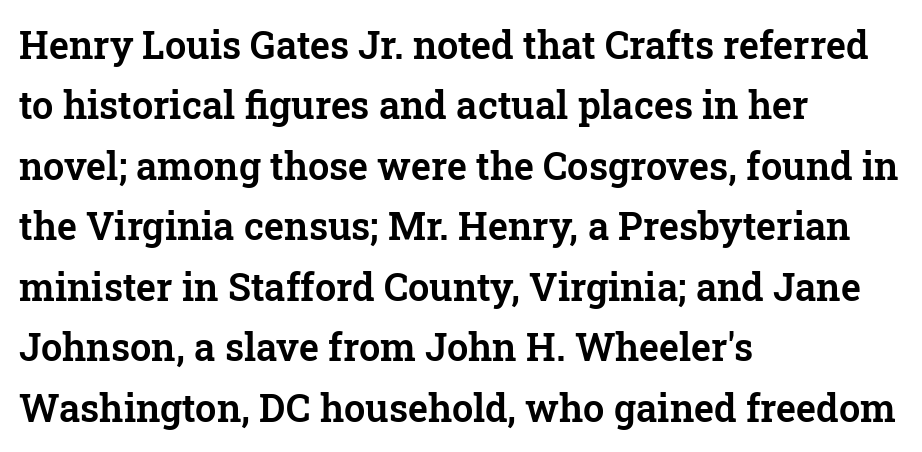
Style check: upright. Horizontally, the lines are justified to the leading edge only. Is the letter spacing exaggerated? No — it looks like the ordinary default. Spacing verdict: proportional, widths tailored to each character.
